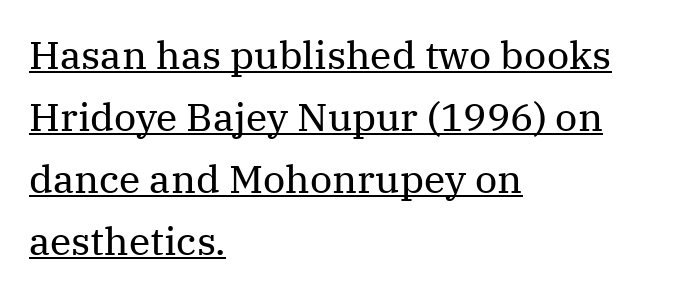
{"serif": "yes", "italic": "no", "bold": "no", "weight": "regular", "width": "normal", "stroke_contrast": "medium", "x_height": "medium", "monospaced": "no", "underline": "yes", "align": "left", "line_spacing": "normal", "line_spacing_ratio": 1.59, "letter_spacing": "normal", "letter_spacing_em": 0.0, "glyph_px": 39}
